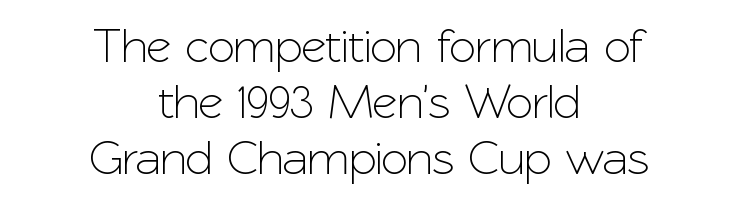
The image shows 49 px sans-serif type, upright; set centered, tight line spacing (1.14x), normal letter spacing, not underlined; low stroke contrast and a medium x-height.
